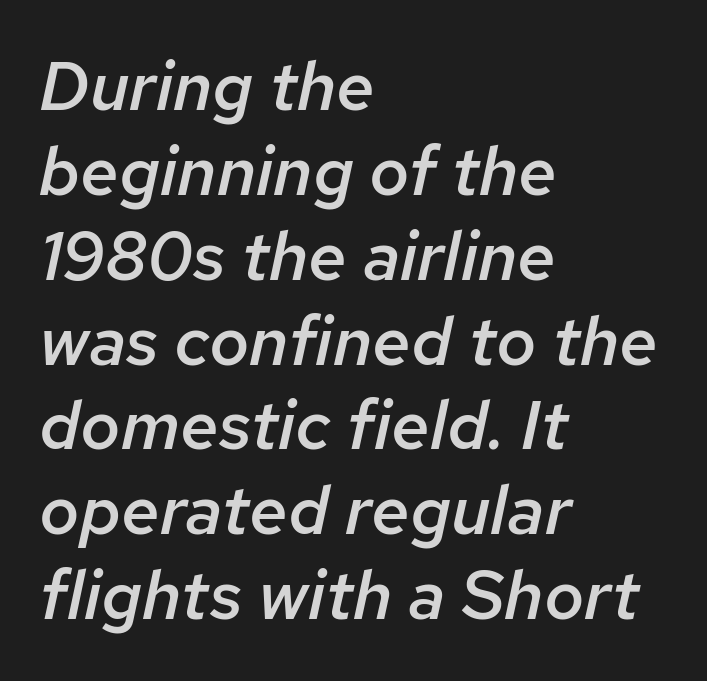
The image shows 69 px semibold type, italic (leaning right); set left-aligned, line spacing 1.23x, normal letter spacing, not underlined; low stroke contrast and a medium x-height.
